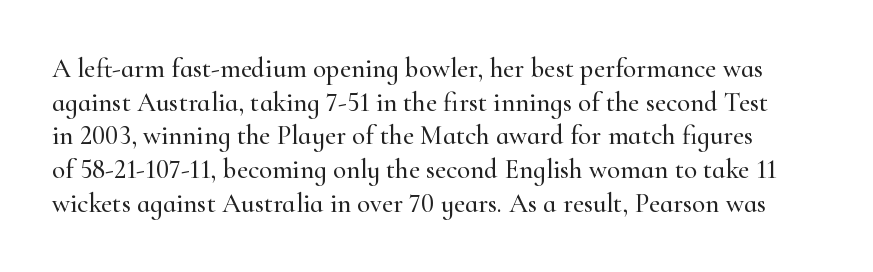
Q: Is the text italic (slanted)? A: No, it is upright.
Q: Is the text underlined? A: No.
Q: Is the spacing between letters normal or unusually wide? A: Normal.
Q: Is the spacing between lines tight, normal or loose? A: Normal.
